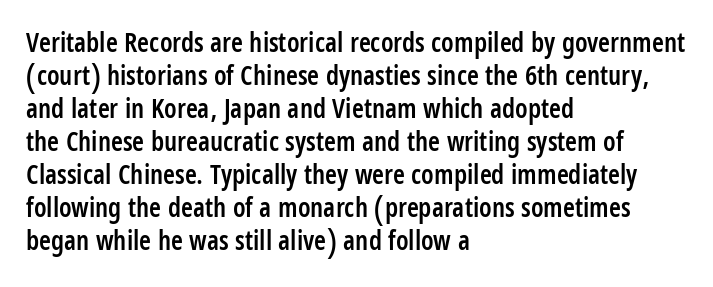
The compositor pushed each line to the left boundary. The space beneath each line is pristine and unruled. Moderately thickened strokes mark this as semibold type. Letter spacing: default. Quick note: not italic, upright.
